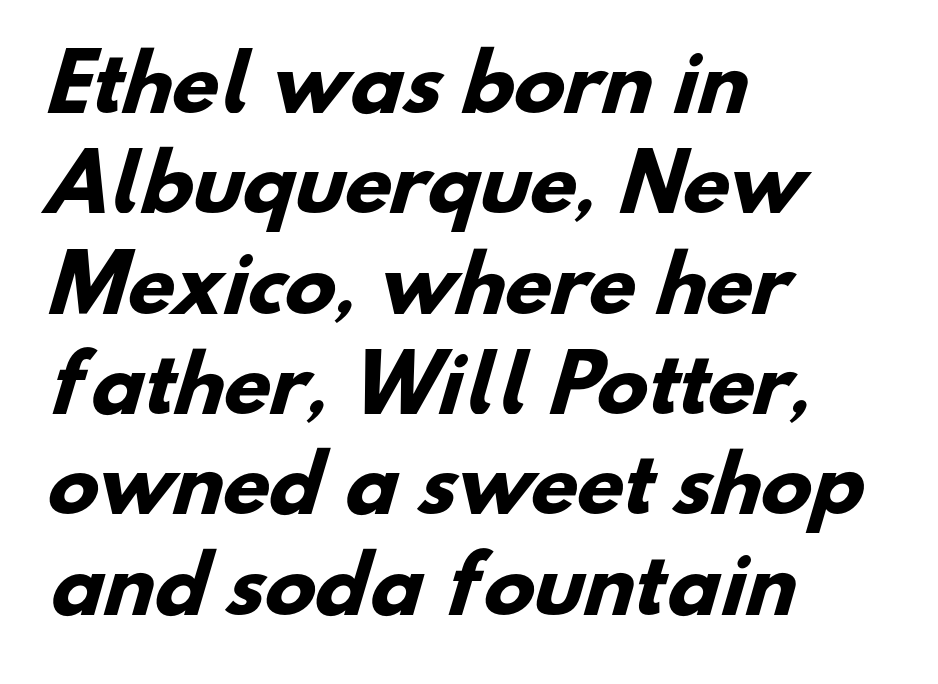
The letters sit at their default tracking, neither squeezed nor spread. Casual observation: everything's shoved over to the left. Stroke terminals: plain, sans-serif. The passage shown is typed in a proportional face where columns would drift. Has an underline been added? It has not.
